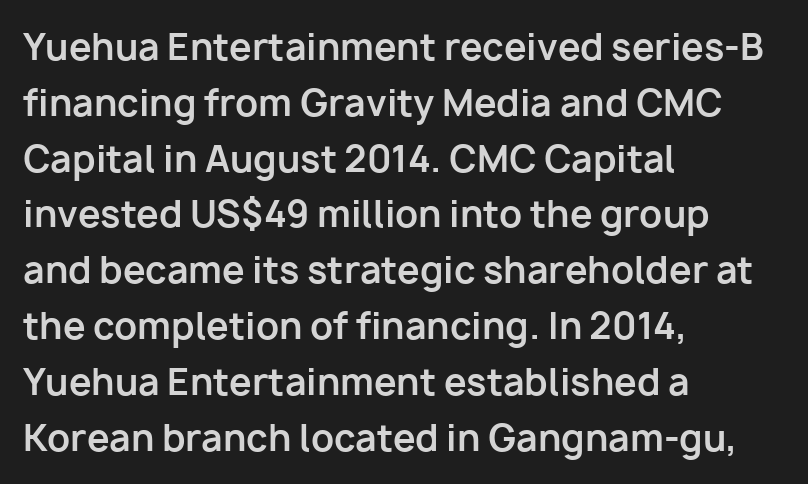
Q: Is the text bold? A: Yes.
Q: Is the text italic (slanted)? A: No, it is upright.
Q: Is the typeface a serif or a sans-serif typeface? A: Sans-serif.
Q: Is the text underlined? A: No.
Q: How is the paragraph aligned? A: Left-aligned.
Q: Is the spacing between letters normal or unusually wide? A: Normal.
Q: Is the spacing between lines tight, normal or loose? A: Normal.
Q: Width (condensed, normal, or wide)? A: Normal.
Q: Stroke contrast? A: Low.
Q: x-height? A: Medium.
Q: Monospaced? A: No.
